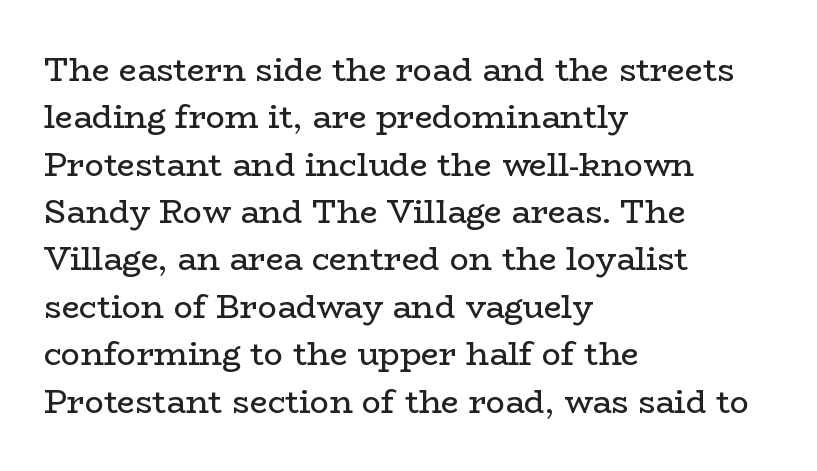
The image shows 32 px regular-weight, wide serif type, upright; set left-aligned, normal line spacing (1.48x), normal letter spacing, not underlined; low stroke contrast and a medium x-height.
